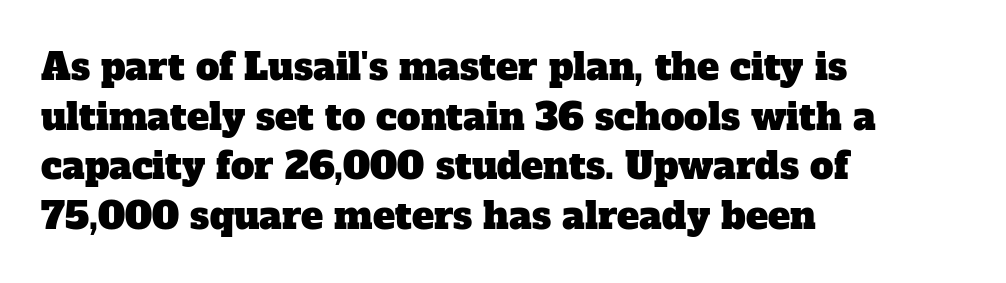
{"serif": "yes", "width": "normal", "stroke_contrast": "low", "x_height": "medium", "monospaced": "no", "underline": "no", "align": "left", "line_spacing": "normal", "line_spacing_ratio": 1.34, "letter_spacing": "normal", "letter_spacing_em": 0.0, "glyph_px": 37}
